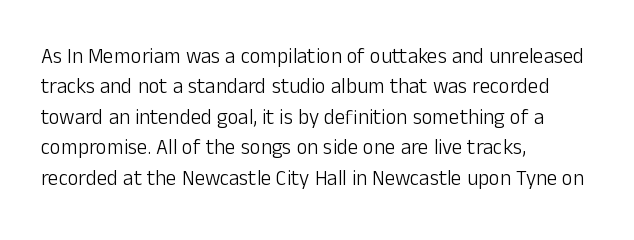
The image shows 21 px text type, upright; set left-aligned, normal line spacing (1.45x), normal letter spacing, not underlined.
